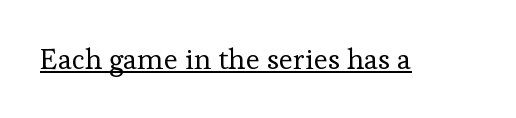
Q: Is the text bold? A: No.
Q: Is the text italic (slanted)? A: No, it is upright.
Q: Is the typeface a serif or a sans-serif typeface? A: Serif.
Q: Is the text underlined? A: Yes.
Q: Is the spacing between letters normal or unusually wide? A: Normal.
Q: Width (condensed, normal, or wide)? A: Normal.
Q: Stroke contrast? A: Low.
Q: x-height? A: Medium.
Q: Monospaced? A: No.
